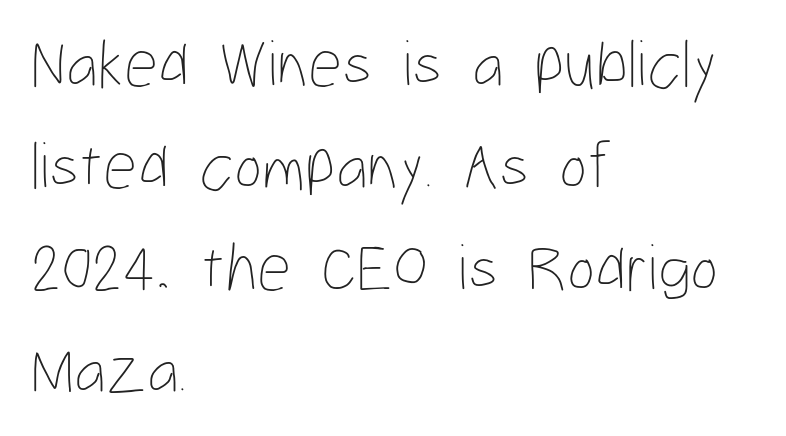
{"italic": "no", "bold": "no", "weight": "thin", "width": "condensed", "stroke_contrast": "low", "x_height": "medium", "monospaced": "no", "underline": "no", "align": "left", "line_spacing": "normal", "line_spacing_ratio": 1.52, "letter_spacing": "normal", "letter_spacing_em": 0.0, "glyph_px": 67}
